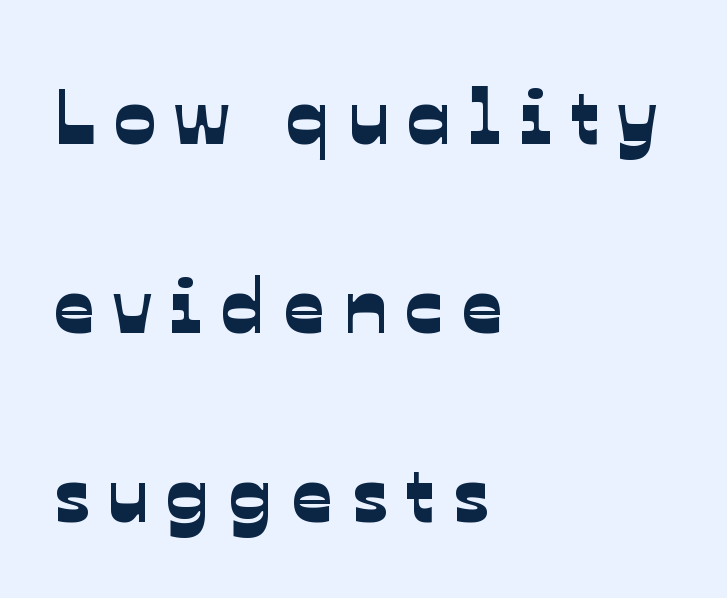
The image shows 79 px sans-serif type; set left-aligned, loose line spacing (2.39x), unusually wide letter spacing (+0.24 em), not underlined; low stroke contrast and a medium x-height.
